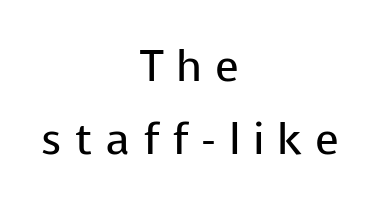
Q: Is the text bold? A: No.
Q: Is the text italic (slanted)? A: No, it is upright.
Q: Is the typeface a serif or a sans-serif typeface? A: Sans-serif.
Q: Is the text underlined? A: No.
Q: How is the paragraph aligned? A: Centered.
Q: Is the spacing between letters normal or unusually wide? A: Unusually wide.
Q: Is the spacing between lines tight, normal or loose? A: Normal.
Q: Width (condensed, normal, or wide)? A: Normal.
Q: Stroke contrast? A: Low.
Q: x-height? A: Medium.
Q: Monospaced? A: No.
